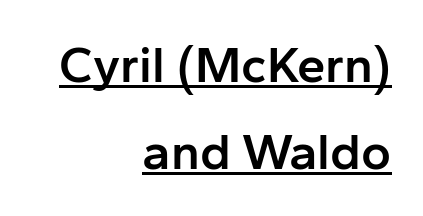
{"serif": "no", "italic": "no", "bold": "semi", "weight": "semibold", "width": "normal", "stroke_contrast": "low", "x_height": "medium", "monospaced": "no", "underline": "yes", "align": "right", "line_spacing_ratio": 1.71, "letter_spacing": "normal", "letter_spacing_em": 0.0, "glyph_px": 51}
